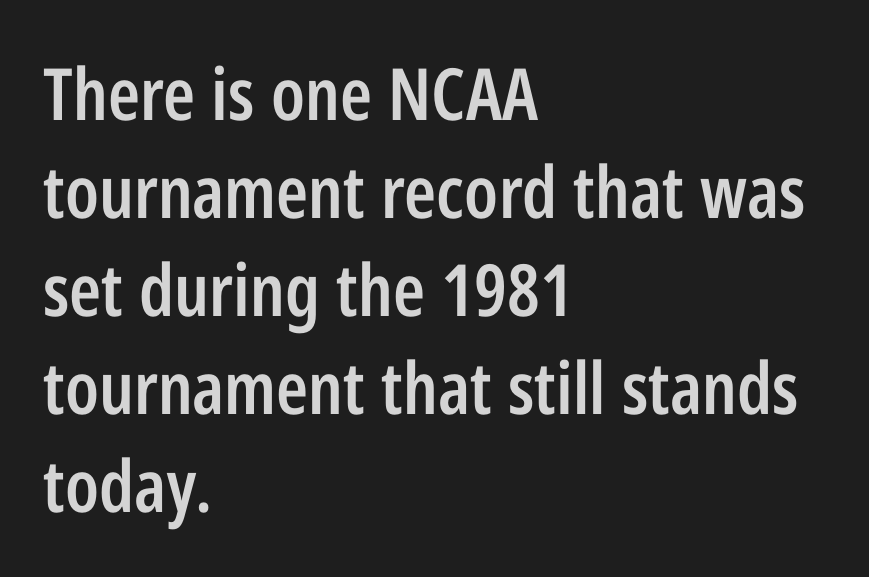
Q: Is the text bold? A: Semi-bold.
Q: Is the text italic (slanted)? A: No, it is upright.
Q: Is the typeface a serif or a sans-serif typeface? A: Sans-serif.
Q: Is the text underlined? A: No.
Q: How is the paragraph aligned? A: Left-aligned.
Q: Is the spacing between letters normal or unusually wide? A: Normal.
Q: Is the spacing between lines tight, normal or loose? A: Normal.
Q: Width (condensed, normal, or wide)? A: Condensed.
Q: Stroke contrast? A: Low.
Q: x-height? A: Medium.
Q: Monospaced? A: No.
